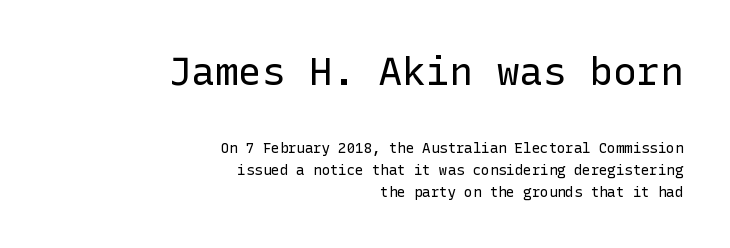
The image shows 39 px regular-weight sans-serif type, upright; set right-aligned, normal line spacing (1.56x), normal letter spacing, not underlined; the first (top) block is 2.79x larger; low stroke contrast and a medium x-height.
